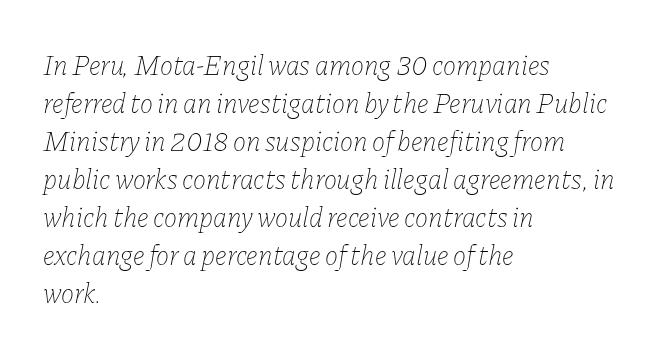
Letters rest on an invisible, unmarked baseline. The letters look calm and open, with moderate or lighter stems. The passage shown is typed in a proportional face where columns would drift. The whole block is typeset with a tilt.
